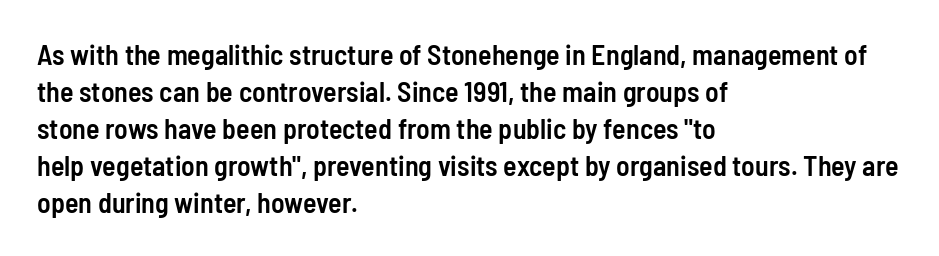
The image shows 28 px semibold, condensed sans-serif type, upright; set left-aligned, normal line spacing (1.32x), normal letter spacing, not underlined; low stroke contrast and a medium x-height.
